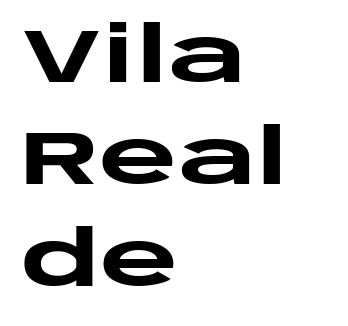
{"serif": "no", "italic": "no", "bold": "yes", "weight": "heavy", "width": "wide", "stroke_contrast": "low", "x_height": "large", "monospaced": "no", "underline": "no", "align": "left", "line_spacing": "normal", "line_spacing_ratio": 1.34, "letter_spacing": "normal", "letter_spacing_em": 0.0, "glyph_px": 76}
